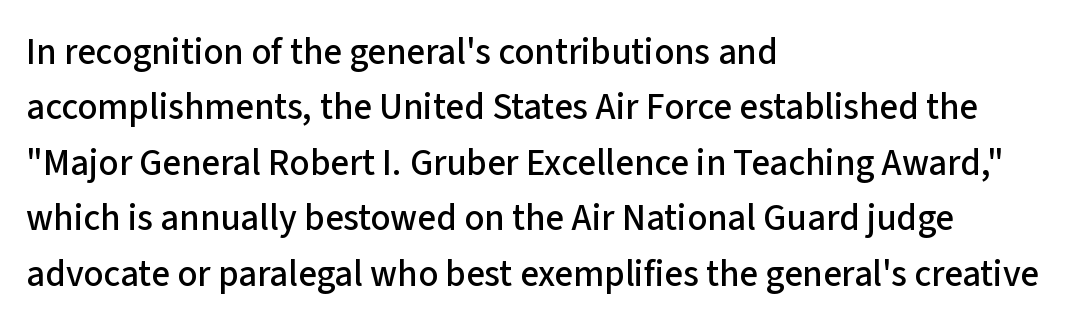
{"serif": "no", "italic": "no", "width": "normal", "stroke_contrast": "low", "x_height": "medium", "monospaced": "no", "underline": "no", "align": "left", "line_spacing": "normal", "line_spacing_ratio": 1.5, "letter_spacing": "normal", "letter_spacing_em": 0.0, "glyph_px": 37}
